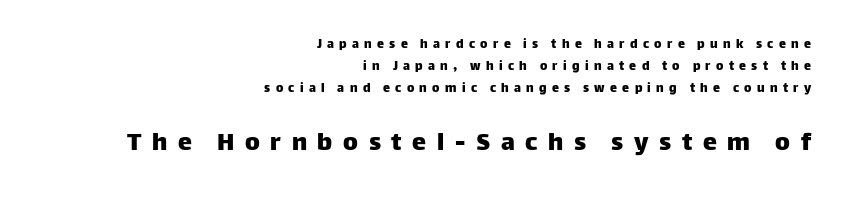
A sans-serif font was chosen for this passage. Style check: upright. Just letters on the line, the space beneath them empty. Look at the tracking — it's clearly loosened, letters drifting apart. Which margin do the lines hug? The right one — the left edge is uneven. Think of a printed novel: that variable character pitch is what you see here.
